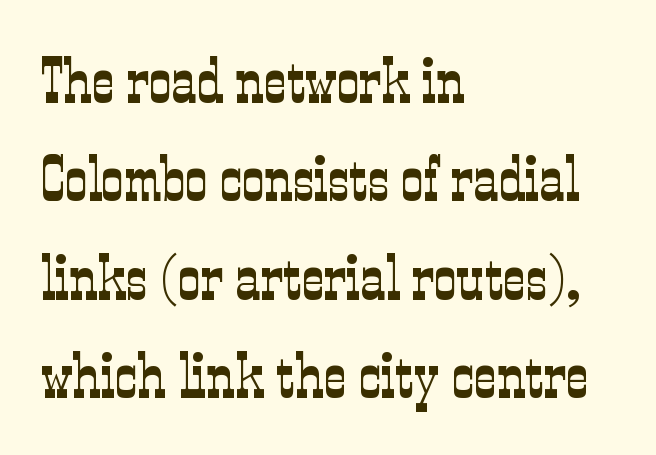
{"serif": "yes", "italic": "no", "bold": "no", "weight": "light", "width": "condensed", "stroke_contrast": "low", "x_height": "medium", "monospaced": "no", "underline": "no", "align": "left", "line_spacing": "normal", "line_spacing_ratio": 1.56, "letter_spacing": "normal", "letter_spacing_em": 0.0, "glyph_px": 63}
